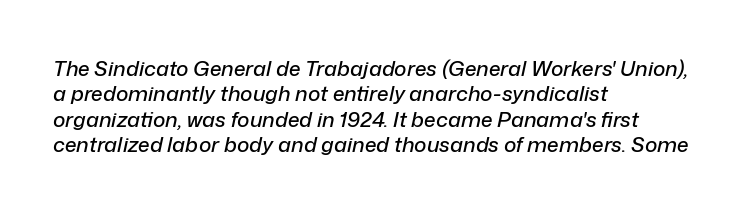
Q: Is the text italic (slanted)? A: Yes, it leans right by about 12 degrees.
Q: Is the text underlined? A: No.
Q: How is the paragraph aligned? A: Left-aligned.
Q: Is the spacing between letters normal or unusually wide? A: Normal.
